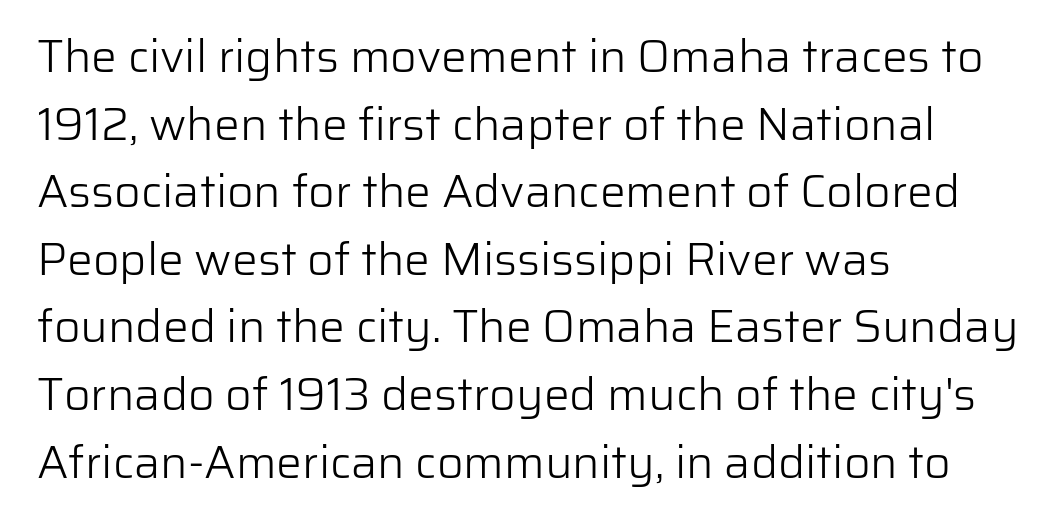
The image shows 46 px light sans-serif type, upright; set left-aligned, normal line spacing (1.47x), normal letter spacing, not underlined; low stroke contrast and a medium x-height.
